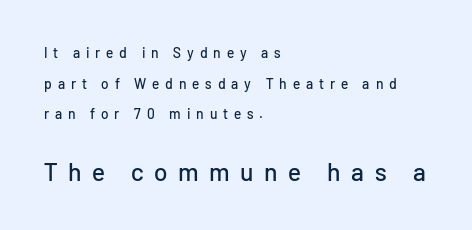
The image shows 25 px text type, upright; set left-aligned, loose line spacing (2.18x), unusually wide letter spacing (+0.42 em), not underlined; the second (bottom) block is 1.79x larger.
